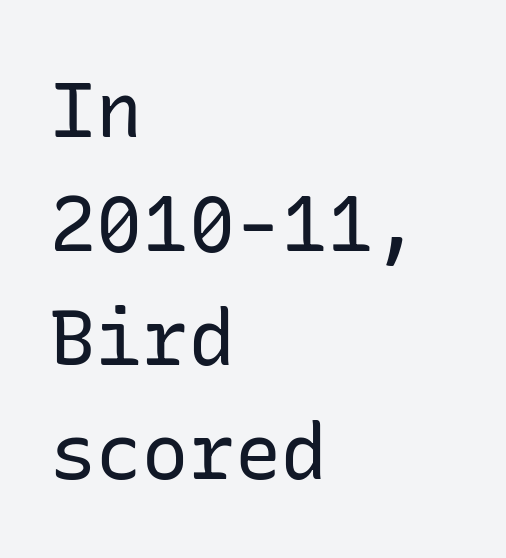
The image shows 77 px regular-weight sans-serif type, upright; set left-aligned, normal line spacing (1.48x), normal letter spacing, not underlined; low stroke contrast and a medium x-height.
